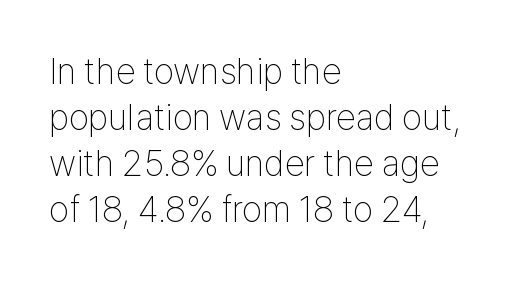
{"serif": "no", "italic": "no", "bold": "no", "weight": "thin", "width": "condensed", "stroke_contrast": "low", "x_height": "medium", "monospaced": "no", "underline": "no", "align": "left", "line_spacing": "normal", "line_spacing_ratio": 1.28, "letter_spacing": "normal", "letter_spacing_em": 0.0, "glyph_px": 36}
